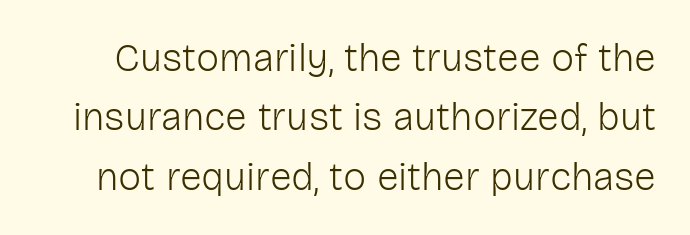
{"serif": "no", "italic": "no", "bold": "no", "weight": "light", "width": "normal", "stroke_contrast": "low", "x_height": "medium", "monospaced": "no", "underline": "no", "line_spacing": "normal", "line_spacing_ratio": 1.52, "letter_spacing": "normal", "letter_spacing_em": 0.0, "glyph_px": 39}
